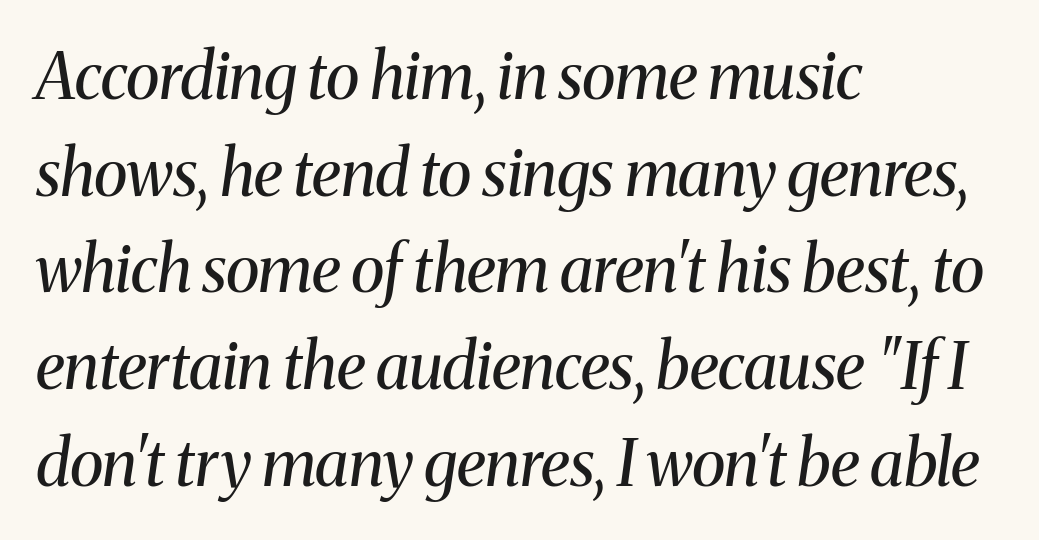
The image shows 64 px regular-weight serif type, italic (leaning right); set left-aligned, normal line spacing (1.51x), normal letter spacing, not underlined; medium stroke contrast and a medium x-height.
